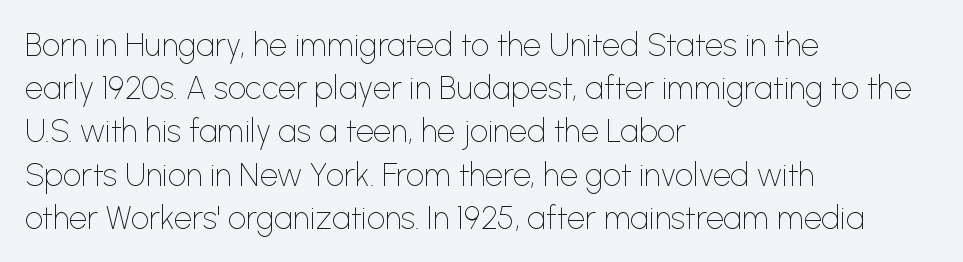
A clean baseline with only descenders dipping below it. No feet cap the strokes, marking this as sans-serif type. Alignment: flush left. Bold? No — there's no thickening of the strokes. This is the regular roman posture of the typeface. Proportional: the letters do not fall into vertical columns.
